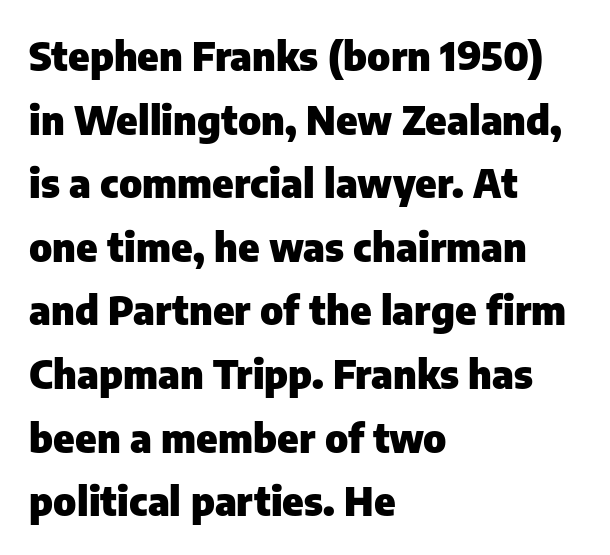
The image shows 40 px heavy sans-serif type, upright; set left-aligned, normal line spacing (1.59x), normal letter spacing, not underlined; low stroke contrast and a medium x-height.
